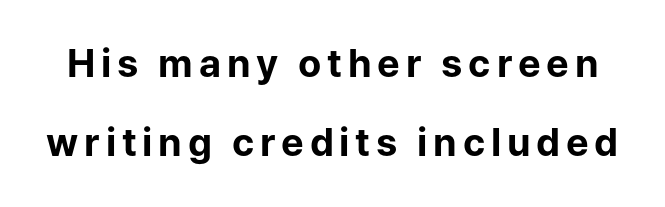
Q: Is the text bold? A: Yes.
Q: Is the text italic (slanted)? A: No, it is upright.
Q: Is the typeface a serif or a sans-serif typeface? A: Sans-serif.
Q: Is the text underlined? A: No.
Q: Is the spacing between lines tight, normal or loose? A: Loose.
Q: Width (condensed, normal, or wide)? A: Normal.
Q: Stroke contrast? A: Low.
Q: x-height? A: Medium.
Q: Monospaced? A: No.
